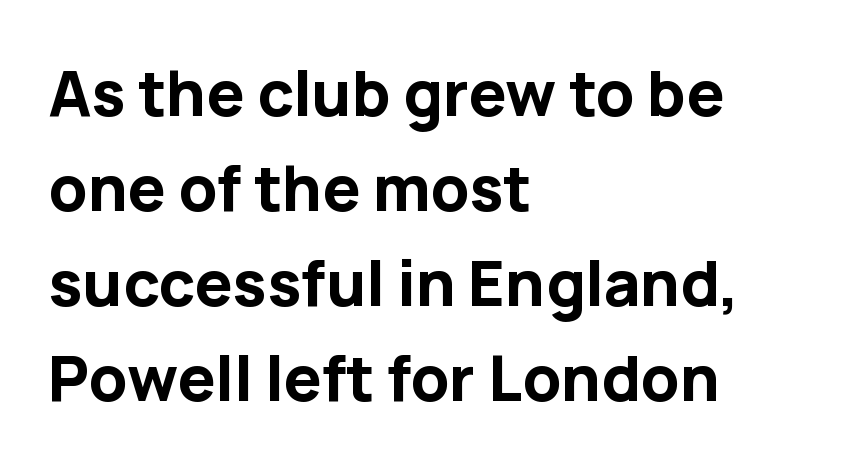
{"serif": "no", "italic": "no", "bold": "yes", "weight": "bold", "width": "normal", "stroke_contrast": "low", "x_height": "medium", "monospaced": "no", "underline": "no", "align": "left", "line_spacing": "normal", "line_spacing_ratio": 1.51, "letter_spacing": "normal", "letter_spacing_em": 0.0, "glyph_px": 63}
